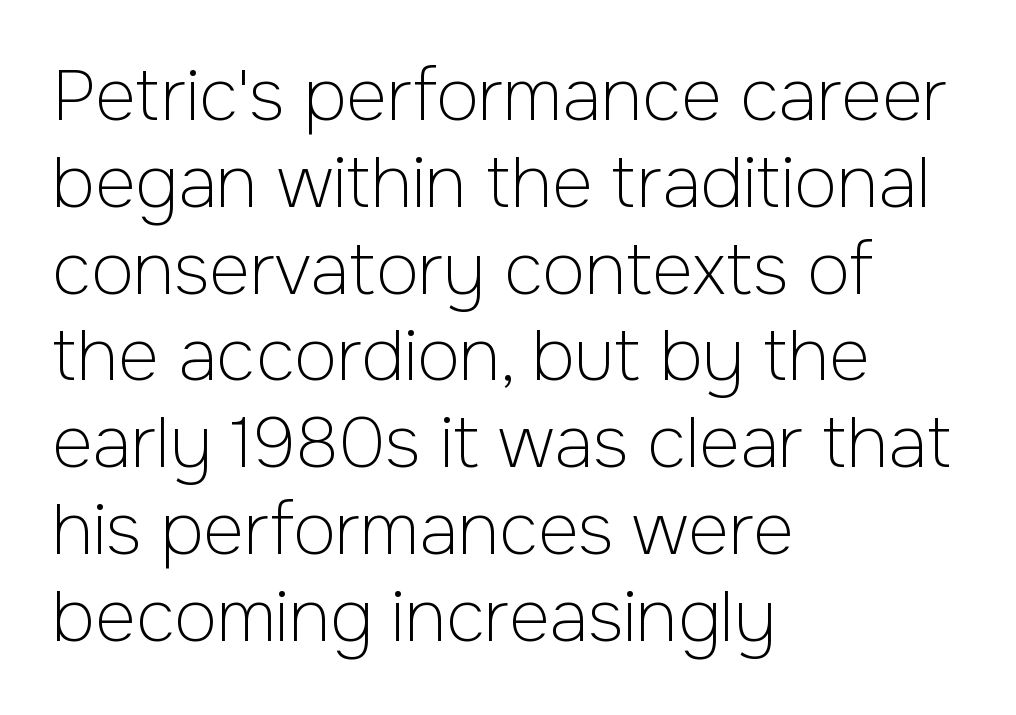
The image shows 70 px light sans-serif type, upright; set left-aligned, line spacing 1.24x, normal letter spacing, not underlined; low stroke contrast and a medium x-height.
